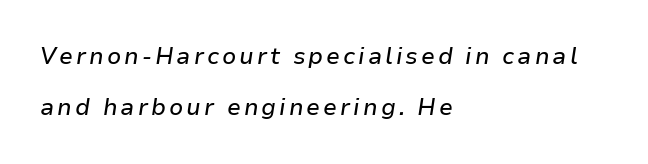
The image shows 23 px text type, italic (leaning right); set left-aligned, loose line spacing (2.2x), not underlined.
